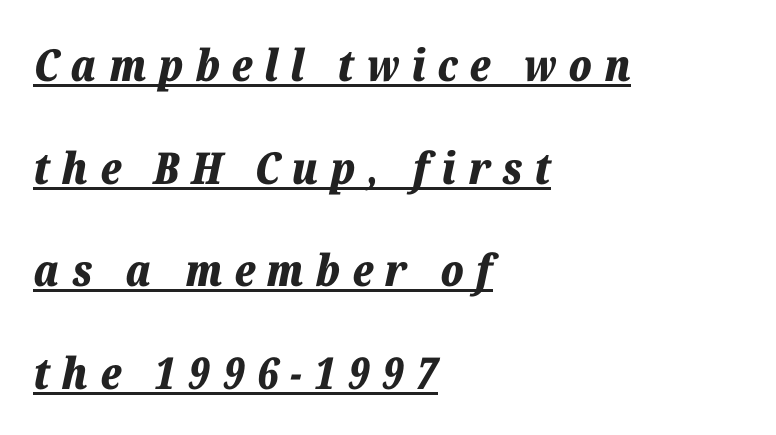
{"italic": "yes", "lean": "right", "slant_degrees": 12, "bold": "yes", "weight": "bold", "width": "normal", "stroke_contrast": "low", "x_height": "medium", "monospaced": "no", "underline": "yes", "align": "left", "line_spacing": "loose", "line_spacing_ratio": 2.33, "letter_spacing": "wide", "letter_spacing_em": 0.27, "glyph_px": 44}
